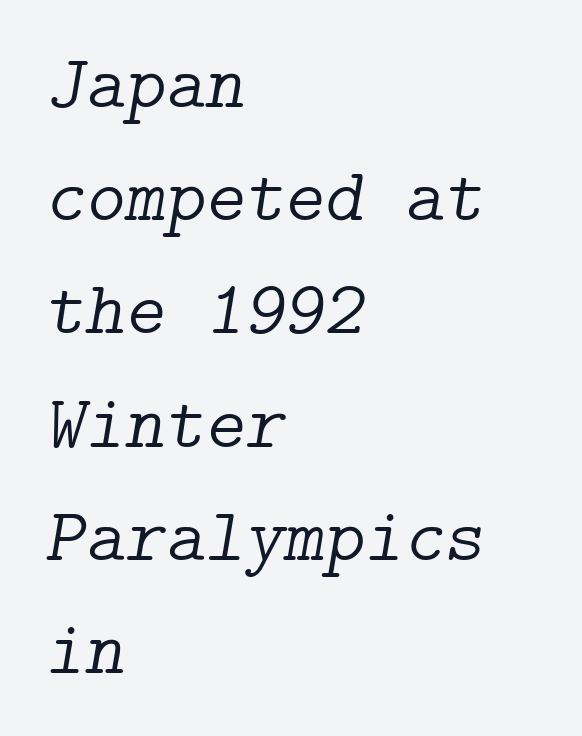
{"serif": "yes", "italic": "yes", "lean": "right", "slant_degrees": 9, "bold": "no", "weight": "light", "width": "normal", "stroke_contrast": "low", "x_height": "medium", "underline": "no", "align": "left", "line_spacing": "normal", "line_spacing_ratio": 1.49, "letter_spacing": "normal", "letter_spacing_em": 0.0, "glyph_px": 76}
